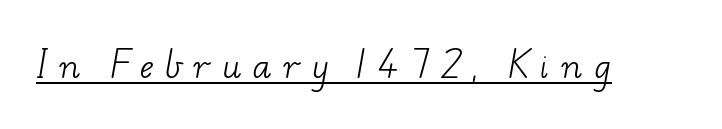
The letters advance in unequal steps, a hallmark of proportional type. Each stroke keeps to a modest, everyday thickness or less. The type family on display is of the serif kind. This rendering widens character spacing well past its baseline value.
